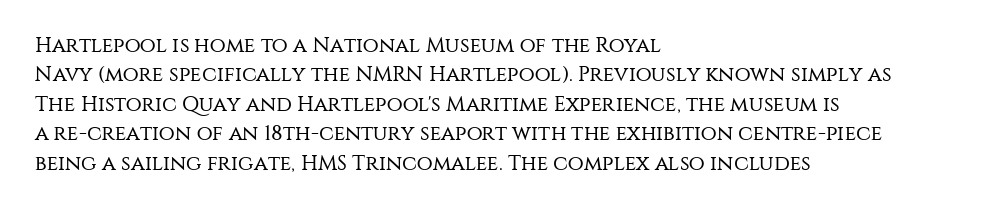
Q: Is the text bold? A: No.
Q: Is the text italic (slanted)? A: No, it is upright.
Q: Is the text underlined? A: No.
Q: How is the paragraph aligned? A: Left-aligned.
Q: Is the spacing between letters normal or unusually wide? A: Normal.
Q: Is the spacing between lines tight, normal or loose? A: Normal.
